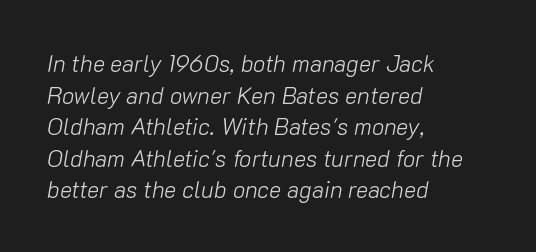
The type is set solid horizontally, with unmodified tracking. These glyphs show unthickened strokes, regular width or finer. Anything drawn beneath the words? Only blank space. Successive baselines arrive at the customary interval. The lines in this sample share a left origin and differ only in where they stop. This sample uses an oblique cut, with every glyph tilted off the vertical.
